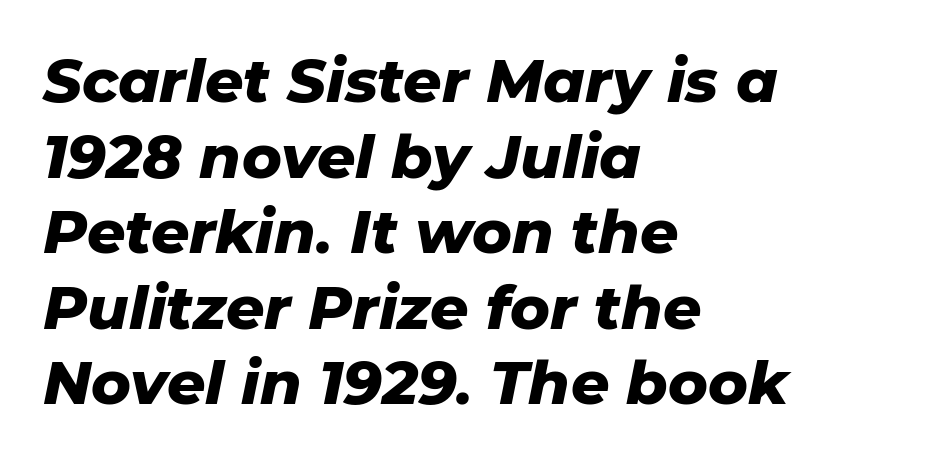
The image shows 60 px heavy type, italic (leaning right); set left-aligned, normal line spacing (1.26x), normal letter spacing, not underlined; low stroke contrast and a medium x-height.
